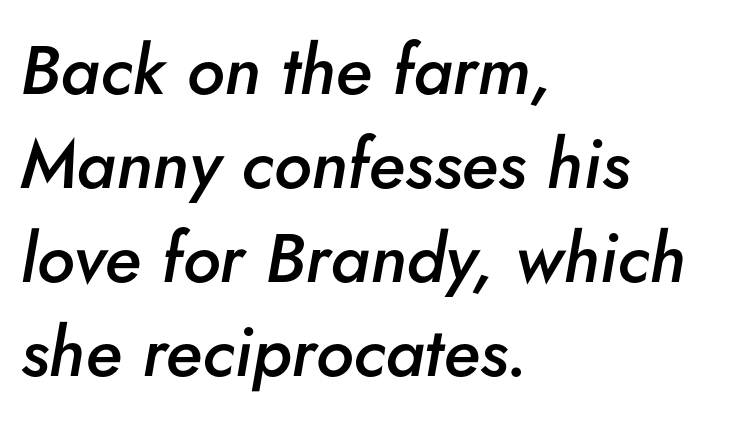
{"italic": "yes", "lean": "right", "slant_degrees": 5, "bold": "semi", "weight": "semibold", "width": "normal", "stroke_contrast": "low", "x_height": "small", "monospaced": "no", "underline": "no", "align": "left", "line_spacing": "normal", "line_spacing_ratio": 1.36, "letter_spacing": "normal", "letter_spacing_em": 0.0, "glyph_px": 69}
